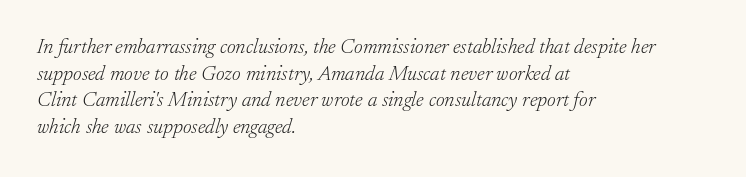
Weight class: somewhere from thin through regular. The string is rendered with underlining switched off. Italic? Definitely — the glyphs are oblique. Each new line begins a customary step beneath the previous one.
